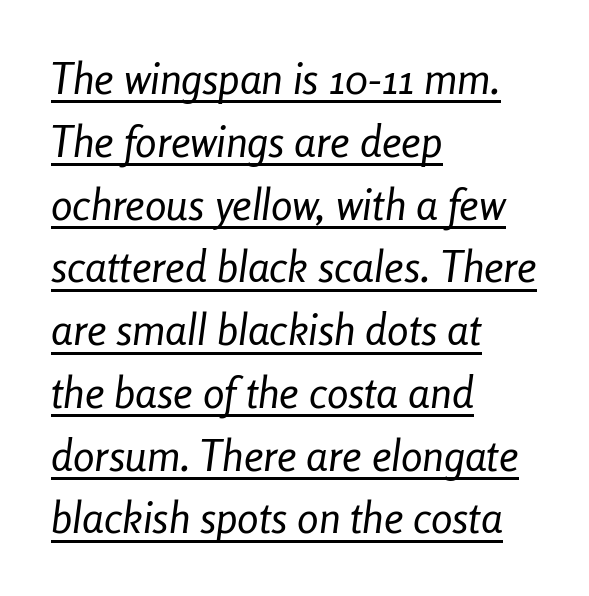
{"italic": "yes", "lean": "right", "slant_degrees": 8, "bold": "no", "weight": "regular", "width": "condensed", "stroke_contrast": "low", "x_height": "medium", "monospaced": "no", "underline": "yes", "align": "left", "line_spacing": "normal", "line_spacing_ratio": 1.46, "letter_spacing": "normal", "letter_spacing_em": 0.0, "glyph_px": 43}
